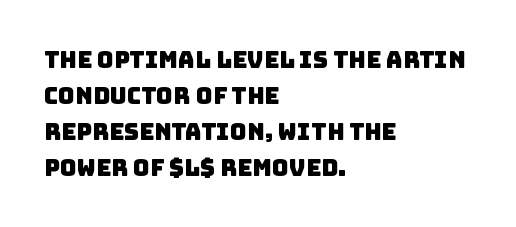
The image shows 23 px text type; set left-aligned, normal line spacing (1.56x), normal letter spacing, not underlined.
